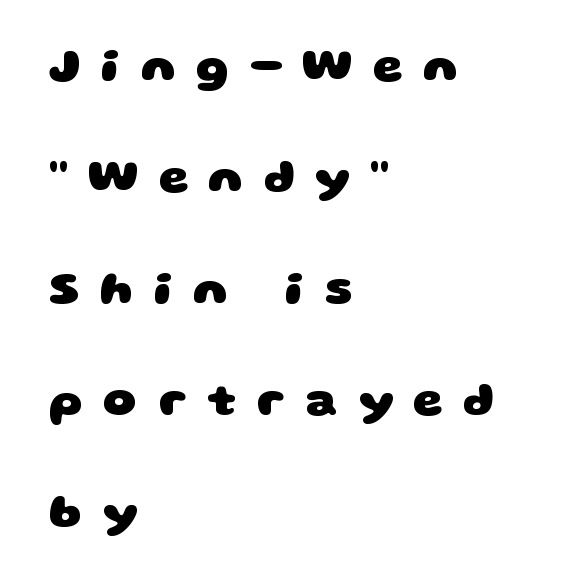
Heft: maximum for text — a bold. Is there much room between lines? Yes — plenty of vertical air separates them. The passage shown is not underscored anywhere. Each letter keeps its own natural width here, so spacing adapts to shape. Leftover space on each line is placed entirely after the last word.
